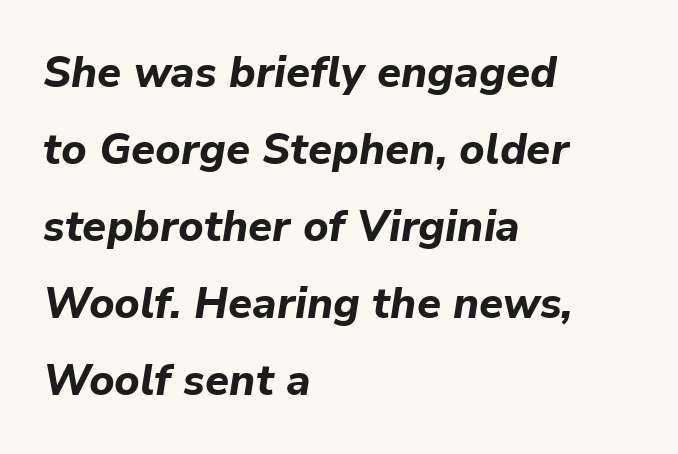
Proportional: the letters do not fall into vertical columns. Quick note: italic. Heavy-handed strokes throughout: this text is bold. The gaps between neighbouring characters are ordinary and unremarkable. Every row of glyphs begins at an identical x-position on the left.
